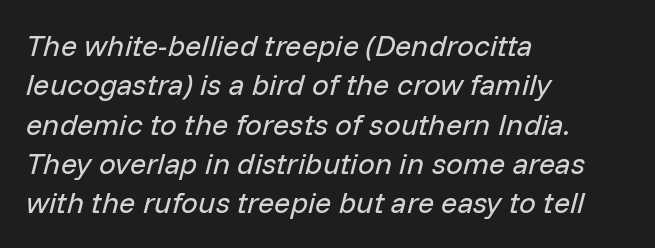
{"italic": "yes", "lean": "right", "slant_degrees": 14, "bold": "no", "weight": "regular", "width": "normal", "stroke_contrast": "low", "x_height": "medium", "monospaced": "no", "underline": "no", "align": "left", "line_spacing": "normal", "line_spacing_ratio": 1.31, "letter_spacing": "normal", "letter_spacing_em": 0.0, "glyph_px": 30}
